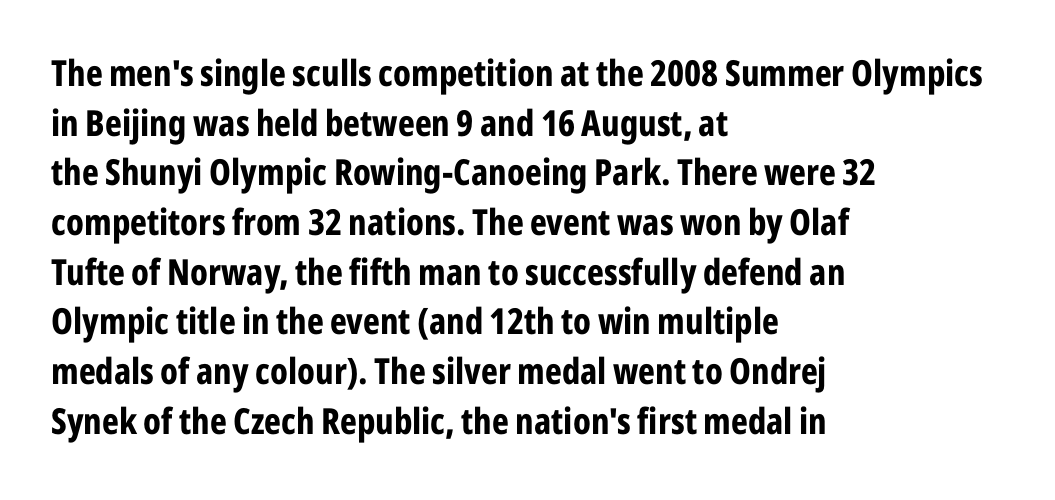
Q: Is the text bold? A: Yes.
Q: Is the text italic (slanted)? A: No, it is upright.
Q: Is the typeface a serif or a sans-serif typeface? A: Sans-serif.
Q: Is the text underlined? A: No.
Q: How is the paragraph aligned? A: Left-aligned.
Q: Is the spacing between letters normal or unusually wide? A: Normal.
Q: Is the spacing between lines tight, normal or loose? A: Normal.
Q: Width (condensed, normal, or wide)? A: Condensed.
Q: Stroke contrast? A: Low.
Q: x-height? A: Medium.
Q: Monospaced? A: No.
